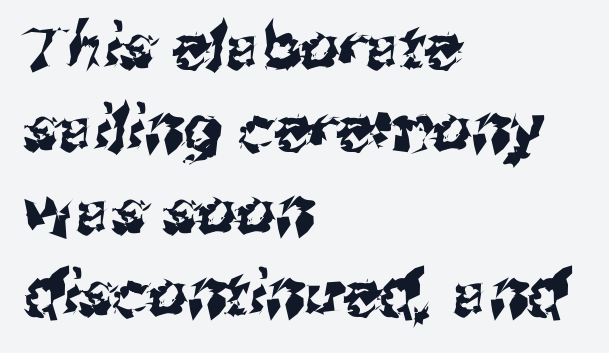
{"serif": "no", "width": "normal", "stroke_contrast": "medium", "x_height": "medium", "monospaced": "no", "underline": "no", "align": "left", "line_spacing": "normal", "line_spacing_ratio": 1.33, "letter_spacing": "normal", "letter_spacing_em": 0.0, "glyph_px": 62}
